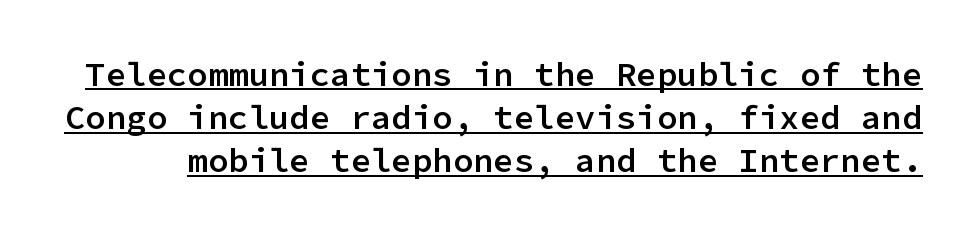
Q: Is the text bold? A: Semi-bold.
Q: Is the text italic (slanted)? A: No, it is upright.
Q: Is the typeface a serif or a sans-serif typeface? A: Sans-serif.
Q: Is the text underlined? A: Yes.
Q: Is the spacing between letters normal or unusually wide? A: Normal.
Q: Is the spacing between lines tight, normal or loose? A: Normal.
Q: Width (condensed, normal, or wide)? A: Normal.
Q: Stroke contrast? A: Low.
Q: x-height? A: Medium.
Q: Monospaced? A: Yes.
